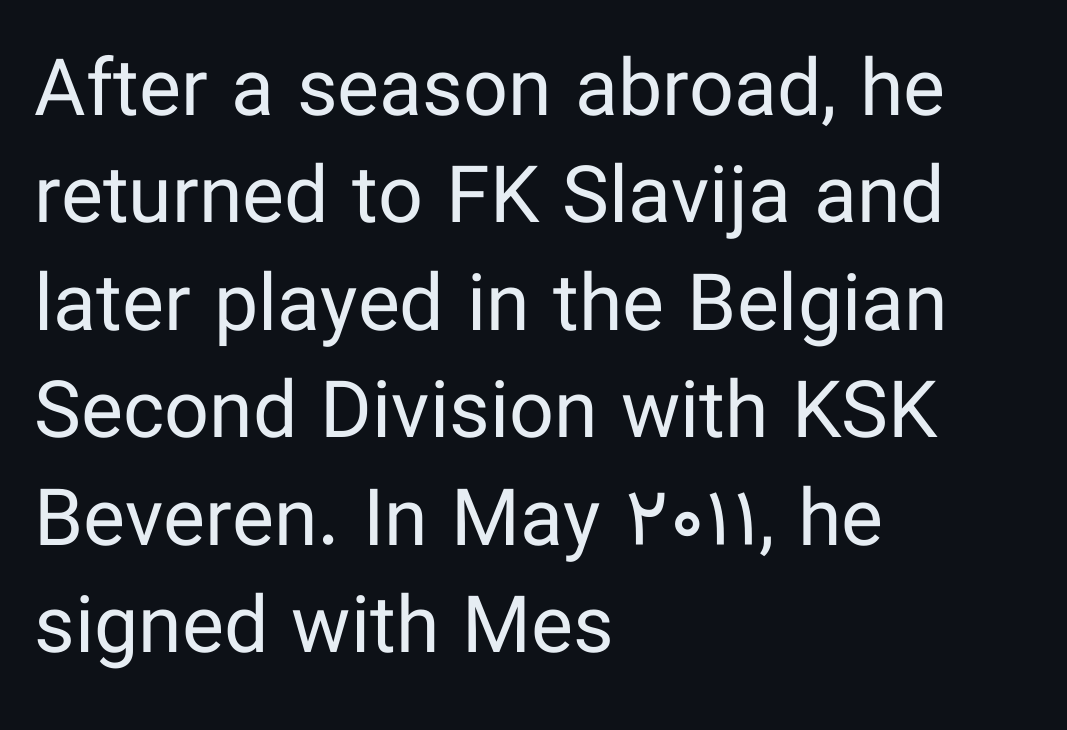
{"serif": "no", "italic": "no", "bold": "no", "weight": "regular", "width": "normal", "stroke_contrast": "low", "x_height": "medium", "monospaced": "no", "underline": "no", "align": "left", "line_spacing": "normal", "line_spacing_ratio": 1.36, "letter_spacing": "normal", "letter_spacing_em": 0.0, "glyph_px": 79}
